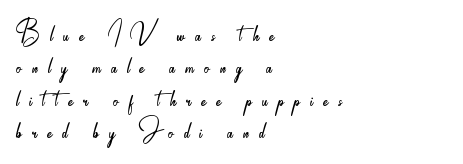
Type style note: lacks serifs. Each letter keeps its own natural width here, so spacing adapts to shape. The gap between lines stays unmarked. The setting favours the left margin, as ordinary paragraphs usually do. Is there much room between lines? No — they nearly touch.
